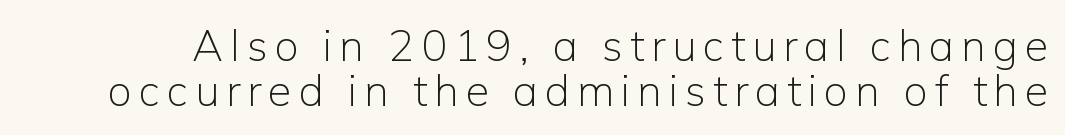
Proportional: the letters do not fall into vertical columns. Stems here are at most as thick as an everyday book face. Clear beneath every line of the passage. Designer's note — italics off, roman on.
